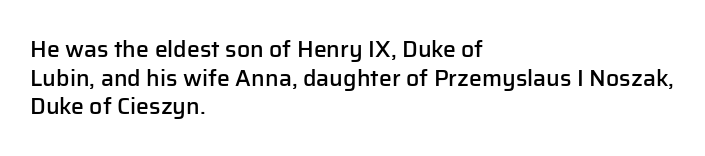
The passage shown is not underscored anywhere. On the weight axis this lands at semibold, roughly 600. Nothing unusual about the tracking: characters are spaced as the font intends. This is roman type, the default non-slanted kind. The paragraph has a hard left edge and a soft right edge.
